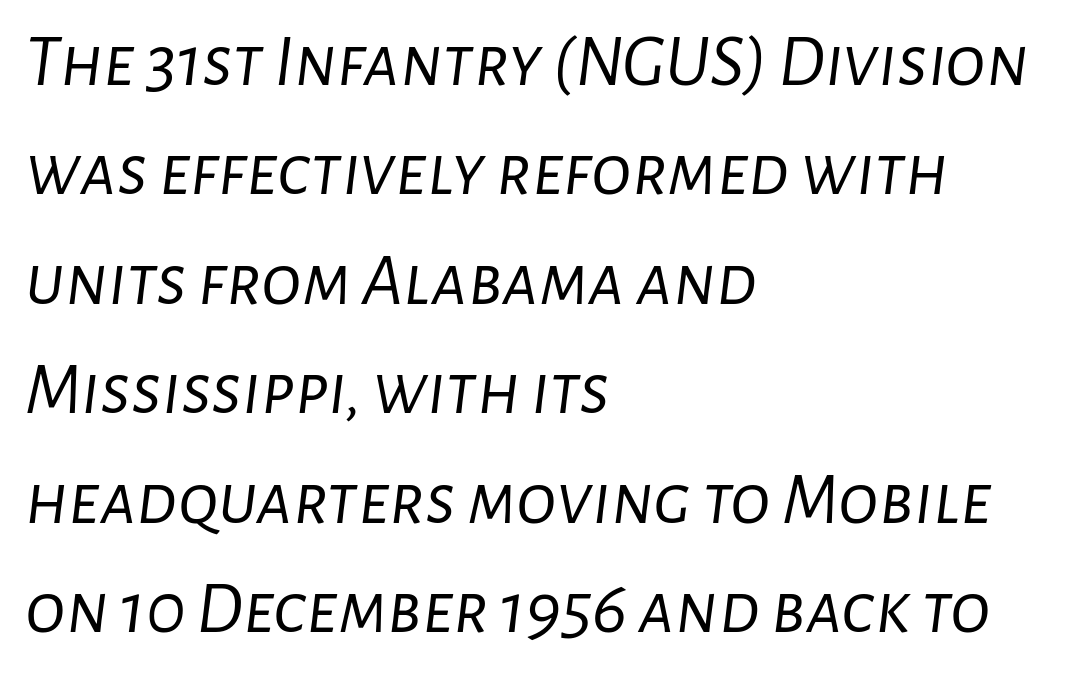
The image shows 75 px light type, italic (leaning right); set left-aligned, normal line spacing (1.46x), normal letter spacing, not underlined; low stroke contrast and a medium x-height.
